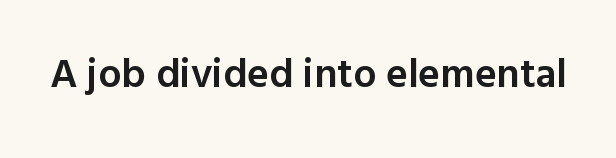
Q: Is the text bold? A: Semi-bold.
Q: Is the text italic (slanted)? A: No, it is upright.
Q: Is the typeface a serif or a sans-serif typeface? A: Sans-serif.
Q: Is the text underlined? A: No.
Q: Is the spacing between letters normal or unusually wide? A: Normal.
Q: Width (condensed, normal, or wide)? A: Normal.
Q: x-height? A: Medium.
Q: Monospaced? A: No.
